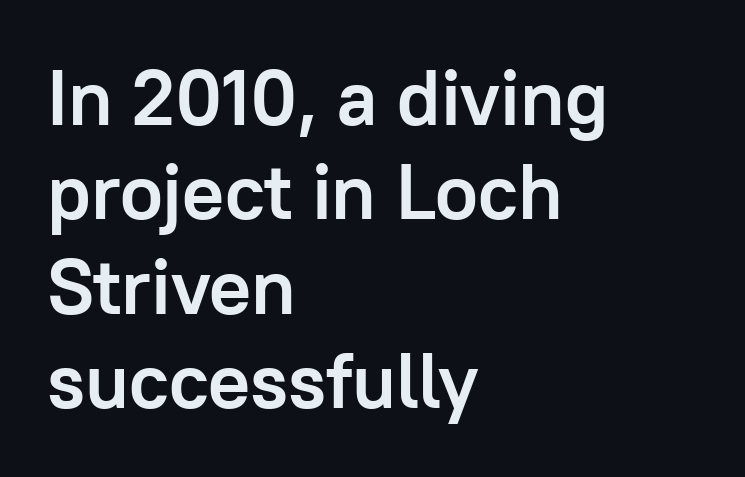
{"serif": "no", "italic": "no", "bold": "yes", "weight": "semibold", "width": "normal", "stroke_contrast": "low", "x_height": "medium", "monospaced": "no", "underline": "no", "align": "left", "line_spacing_ratio": 1.21, "letter_spacing": "normal", "letter_spacing_em": 0.0, "glyph_px": 78}
